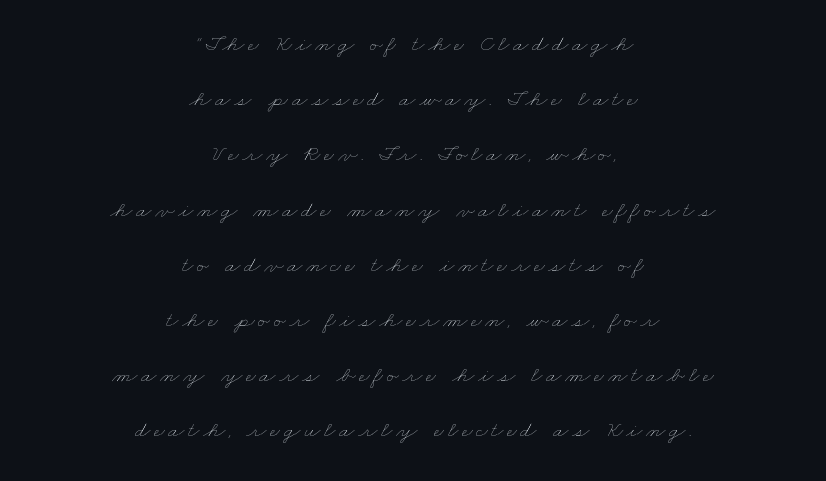
The paragraph shown floats in the horizontal middle. Bold? No — there's no thickening of the strokes. If you measured baseline to baseline, you'd find a long distance. Rule under the text: the space is simply empty.
